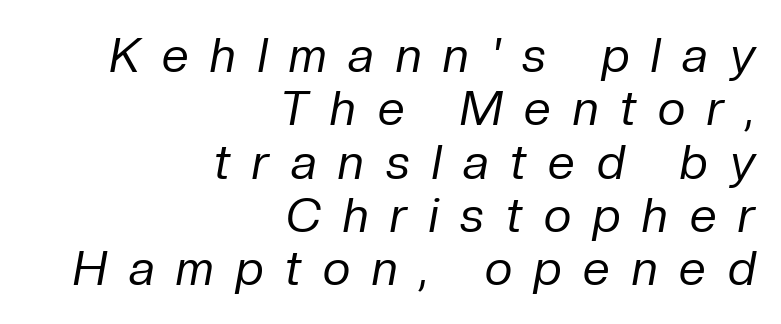
Q: Is the text bold? A: No.
Q: Is the text italic (slanted)? A: Yes, it leans right by about 10 degrees.
Q: Is the text underlined? A: No.
Q: How is the paragraph aligned? A: Right-aligned.
Q: Is the spacing between letters normal or unusually wide? A: Unusually wide.
Q: Is the spacing between lines tight, normal or loose? A: Tight.
Q: Width (condensed, normal, or wide)? A: Normal.
Q: Stroke contrast? A: Low.
Q: x-height? A: Medium.
Q: Monospaced? A: No.
